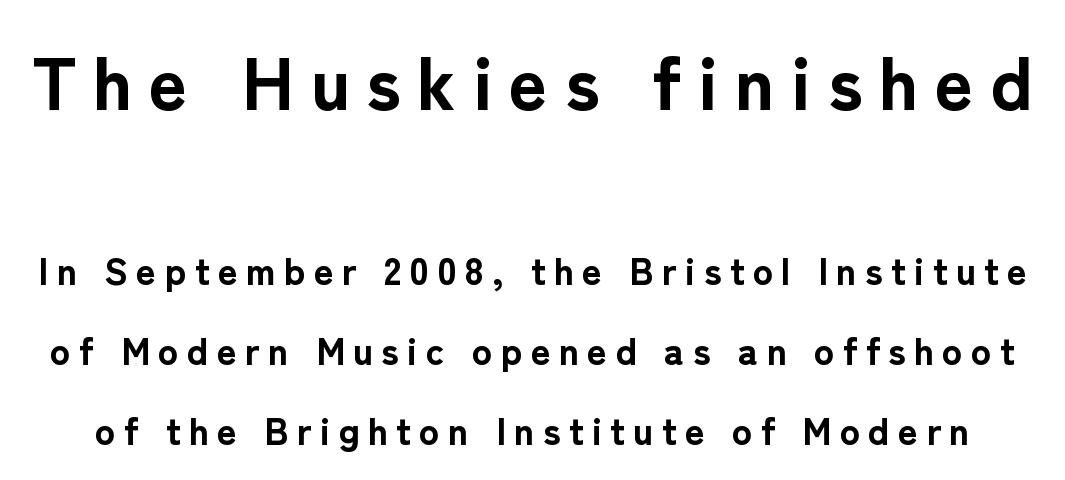
{"serif": "no", "italic": "no", "bold": "yes", "weight": "bold", "width": "normal", "stroke_contrast": "low", "x_height": "medium", "monospaced": "no", "underline": "no", "line_spacing": "loose", "line_spacing_ratio": 2.1, "letter_spacing": "wide", "letter_spacing_em": 0.22, "larger_block": "first", "size_ratio": 1.97, "glyph_px": 75}
